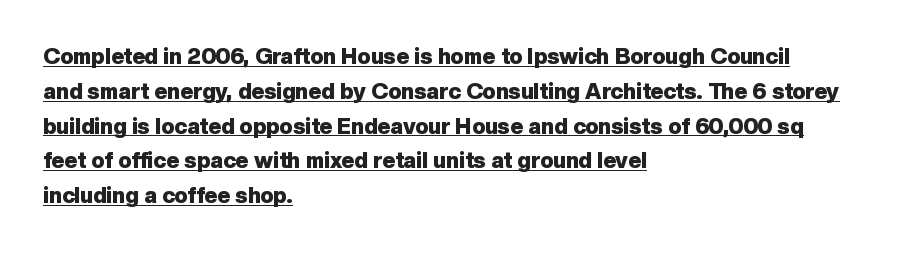
The lines are quadded left. Thick stems and heavy bowls — unmistakably bold. Between one letter and the next there's only the usual sliver of space. Looks like someone drew a line under every word here. Horizontal bands of white between lines are of average thickness.
